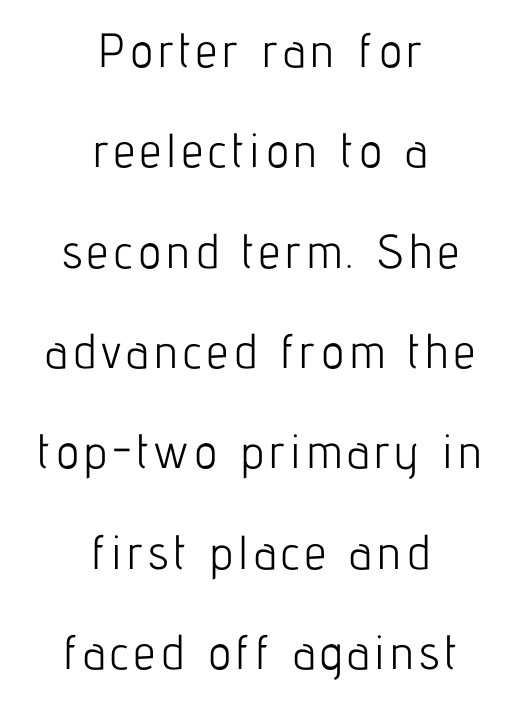
Q: Is the text bold? A: No.
Q: Is the text italic (slanted)? A: No, it is upright.
Q: Is the typeface a serif or a sans-serif typeface? A: Sans-serif.
Q: Is the text underlined? A: No.
Q: How is the paragraph aligned? A: Centered.
Q: Is the spacing between lines tight, normal or loose? A: Loose.
Q: Width (condensed, normal, or wide)? A: Condensed.
Q: Stroke contrast? A: Low.
Q: x-height? A: Medium.
Q: Monospaced? A: No.
